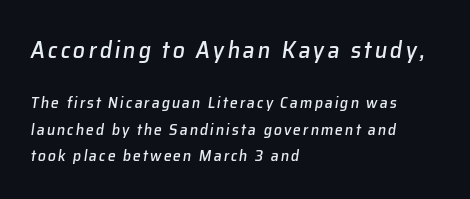
Which margin do the lines hug? The left one — the right edge is uneven. The space directly below the letters is spotless. The typography opts for an oblique posture over an upright one. Students, observe: this is what conventionally led text looks like.
